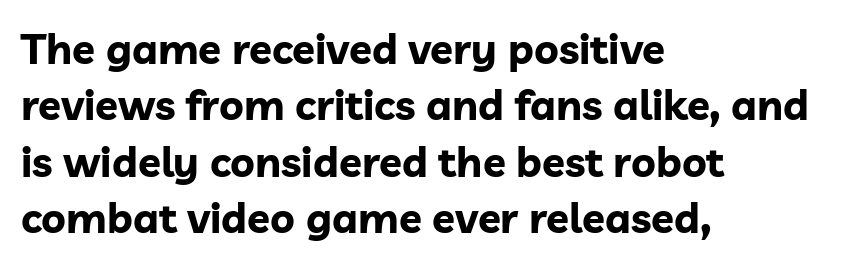
The image shows 42 px bold sans-serif type, upright; set left-aligned, normal line spacing (1.34x), normal letter spacing, not underlined; low stroke contrast and a medium x-height.
